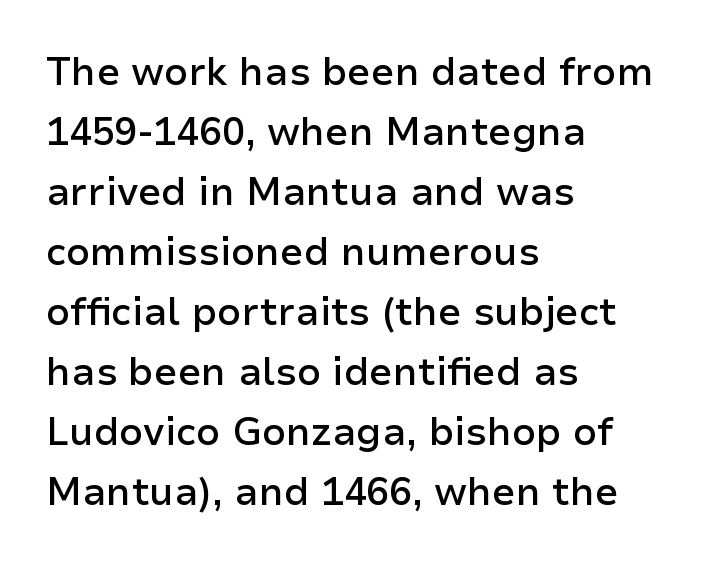
The image shows 38 px semibold sans-serif type, upright; set left-aligned, normal line spacing (1.58x), normal letter spacing, not underlined; low stroke contrast and a medium x-height.
